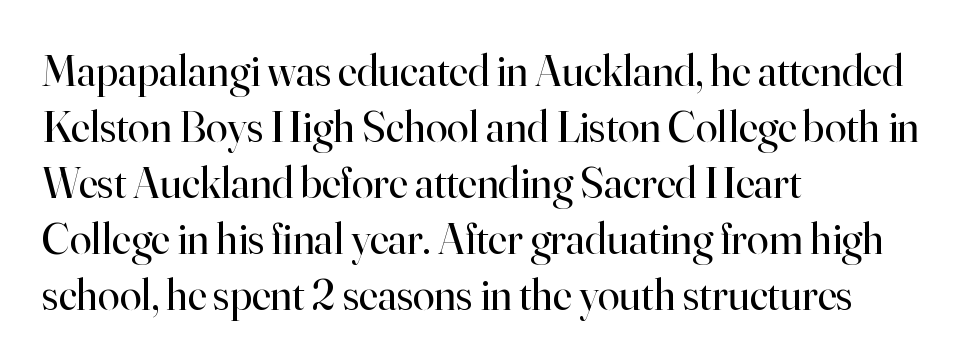
The image shows 44 px regular-weight serif type, upright; set left-aligned, normal line spacing (1.27x), normal letter spacing, not underlined; high stroke contrast and a small x-height.
